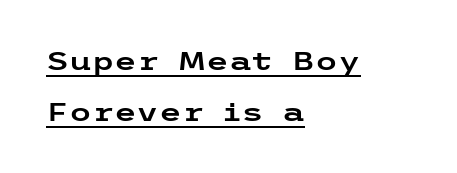
{"italic": "no", "underline": "yes", "align": "left", "line_spacing": "loose", "line_spacing_ratio": 1.95, "letter_spacing": "normal", "letter_spacing_em": 0.0, "glyph_px": 26}
